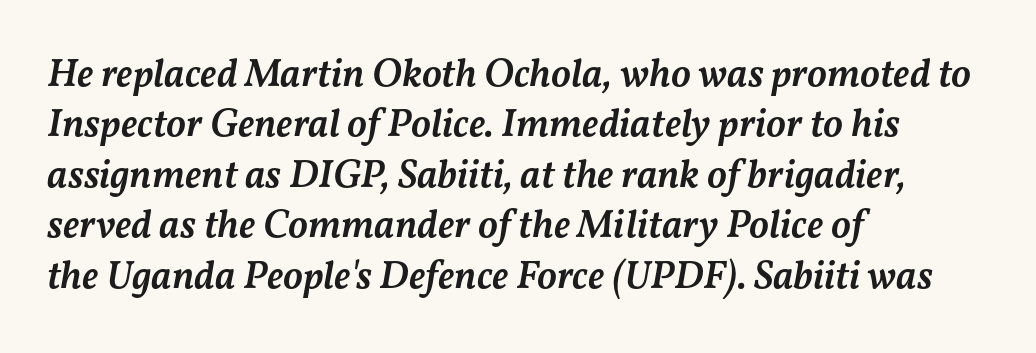
Does the leading feel generous? No, just average. These lines are rendered in a variable-pitch font. I'd describe the lettering as semibold — firm but not a full bold. Posture: slanted. Spacing between characters is what you'd get straight out of the box. Descenders are the only things crossing below the line.
